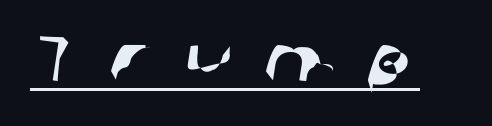
Q: Is the typeface a serif or a sans-serif typeface? A: Sans-serif.
Q: Is the text underlined? A: Yes.
Q: Is the spacing between letters normal or unusually wide? A: Unusually wide.
Q: Width (condensed, normal, or wide)? A: Wide.
Q: Stroke contrast? A: Low.
Q: x-height? A: Medium.
Q: Monospaced? A: No.
